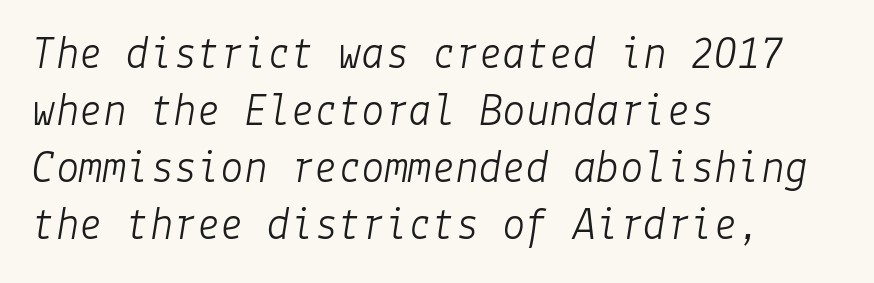
Q: Is the text bold? A: No.
Q: Is the text italic (slanted)? A: Yes, it leans right by about 9 degrees.
Q: Is the text underlined? A: No.
Q: How is the paragraph aligned? A: Left-aligned.
Q: Is the spacing between letters normal or unusually wide? A: Normal.
Q: Width (condensed, normal, or wide)? A: Normal.
Q: Stroke contrast? A: Low.
Q: x-height? A: Medium.
